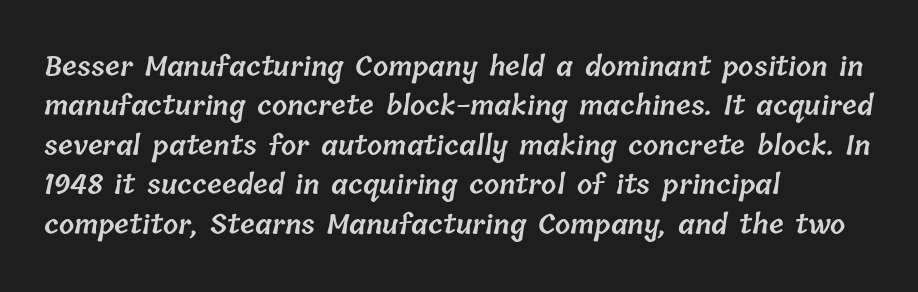
Q: Is the text bold? A: Semi-bold.
Q: Is the text underlined? A: No.
Q: How is the paragraph aligned? A: Left-aligned.
Q: Is the spacing between letters normal or unusually wide? A: Normal.
Q: Is the spacing between lines tight, normal or loose? A: Normal.
